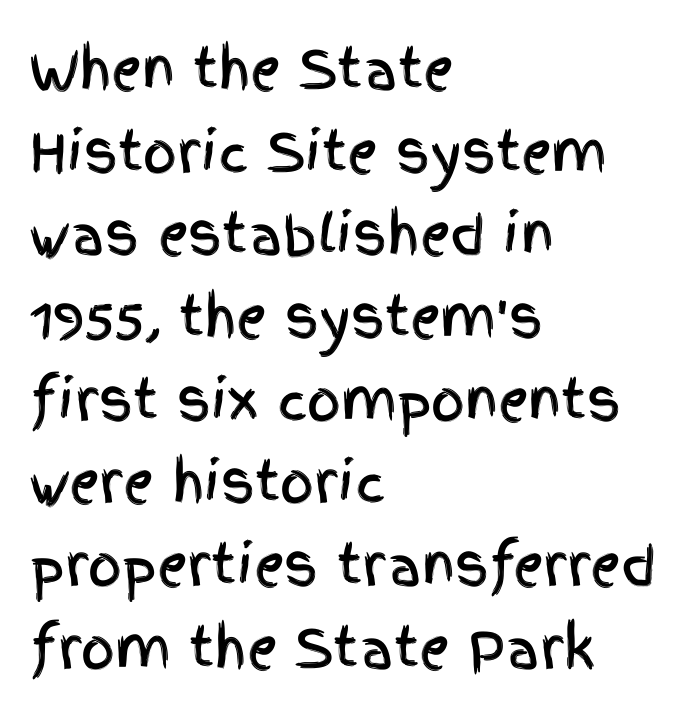
Whoever set this chose a conventional vertical rhythm. Layout note: lines flush left. Character widths vary here, with narrow letters taking less room than wide ones. The glyphs are unaccompanied by any horizontal stroke below them. What stands out about the letter spacing? Nothing — it is the standard amount.
